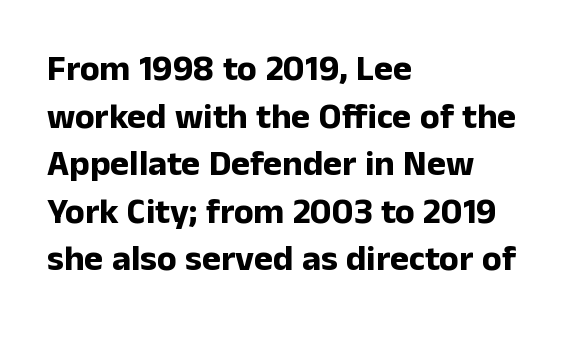
Q: Is the text bold? A: Yes.
Q: Is the text italic (slanted)? A: No, it is upright.
Q: Is the typeface a serif or a sans-serif typeface? A: Sans-serif.
Q: Is the text underlined? A: No.
Q: How is the paragraph aligned? A: Left-aligned.
Q: Is the spacing between letters normal or unusually wide? A: Normal.
Q: Is the spacing between lines tight, normal or loose? A: Normal.
Q: Width (condensed, normal, or wide)? A: Normal.
Q: Stroke contrast? A: Low.
Q: x-height? A: Medium.
Q: Monospaced? A: No.
